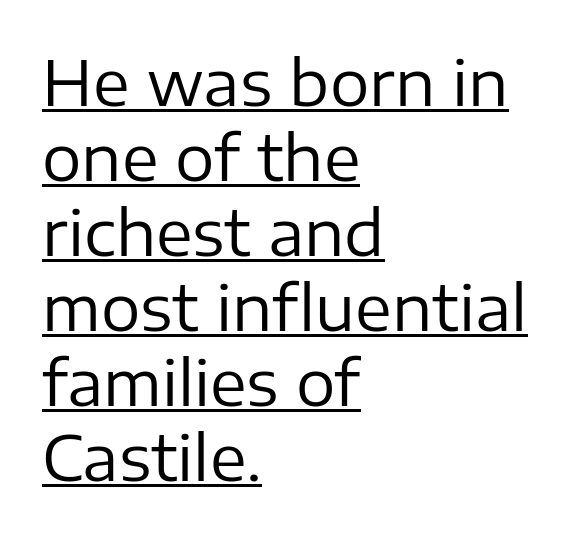
{"serif": "no", "italic": "no", "bold": "no", "weight": "regular", "width": "normal", "stroke_contrast": "low", "x_height": "medium", "monospaced": "no", "underline": "yes", "align": "left", "line_spacing_ratio": 1.21, "letter_spacing": "normal", "letter_spacing_em": 0.0, "glyph_px": 62}
